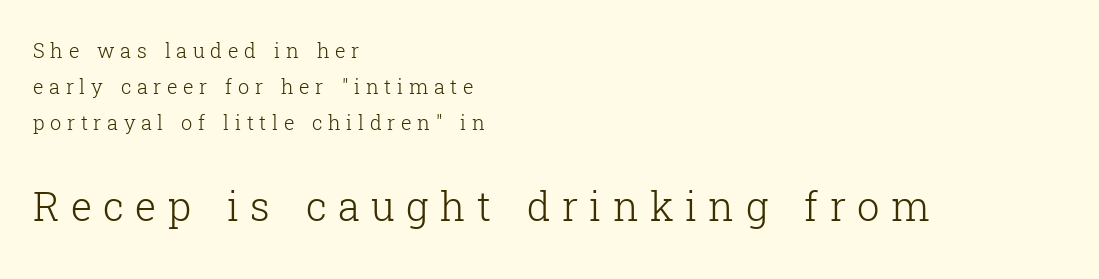
{"serif": "yes", "italic": "no", "bold": "no", "weight": "light", "width": "normal", "stroke_contrast": "low", "x_height": "medium", "monospaced": "no", "underline": "no", "align": "left", "line_spacing_ratio": 1.79, "letter_spacing": "wide", "letter_spacing_em": 0.28, "larger_block": "second", "size_ratio": 2.0, "glyph_px": 40}
